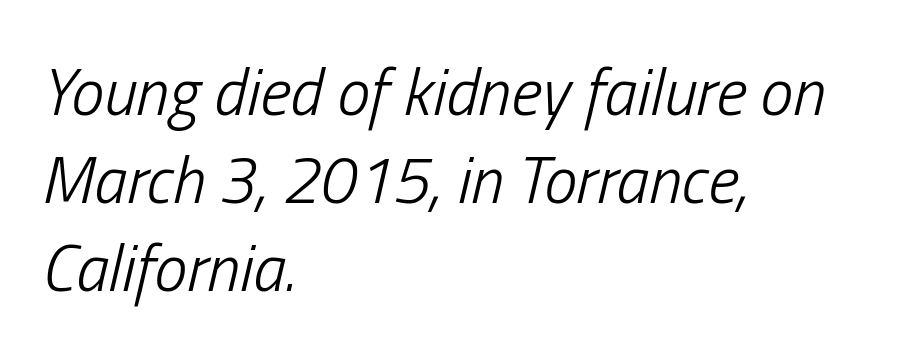
These lines are set flush left with a ragged right edge. A typesetter would call this zero additional tracking. Every character sits at an angle, as italics do. Unbolded letterforms with no extra heft. The words here are not underlined.
